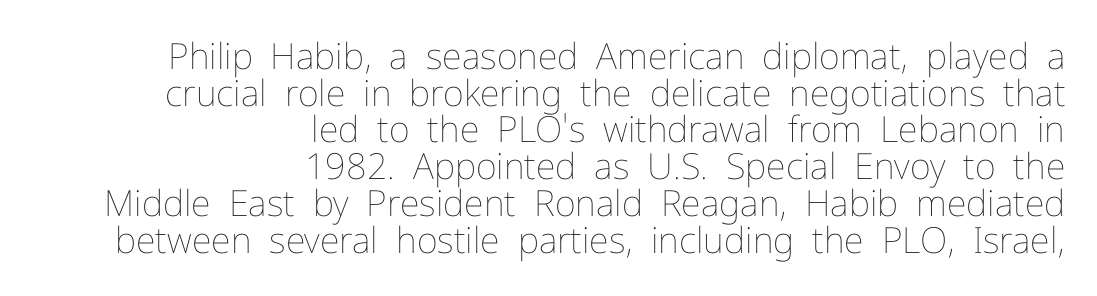
{"italic": "no", "bold": "no", "weight": "thin", "width": "normal", "stroke_contrast": "low", "x_height": "medium", "monospaced": "no", "underline": "no", "align": "right", "line_spacing": "tight", "line_spacing_ratio": 1.02, "letter_spacing": "normal", "letter_spacing_em": 0.0, "glyph_px": 36}
